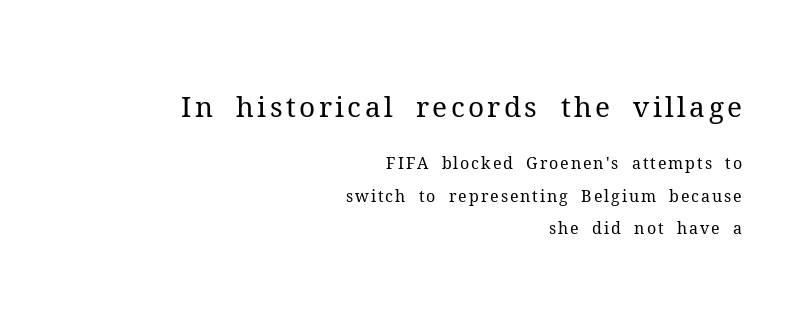
Q: Is the text bold? A: No.
Q: Is the text italic (slanted)? A: No, it is upright.
Q: Is the typeface a serif or a sans-serif typeface? A: Serif.
Q: Is the text underlined? A: No.
Q: How is the paragraph aligned? A: Right-aligned.
Q: Is the spacing between lines tight, normal or loose? A: Loose.
Q: Which block of text is set in a larger size, the first (top) or the second (bottom)? A: The first (top) one.
Q: Width (condensed, normal, or wide)? A: Normal.
Q: Stroke contrast? A: Medium.
Q: x-height? A: Medium.
Q: Monospaced? A: No.
